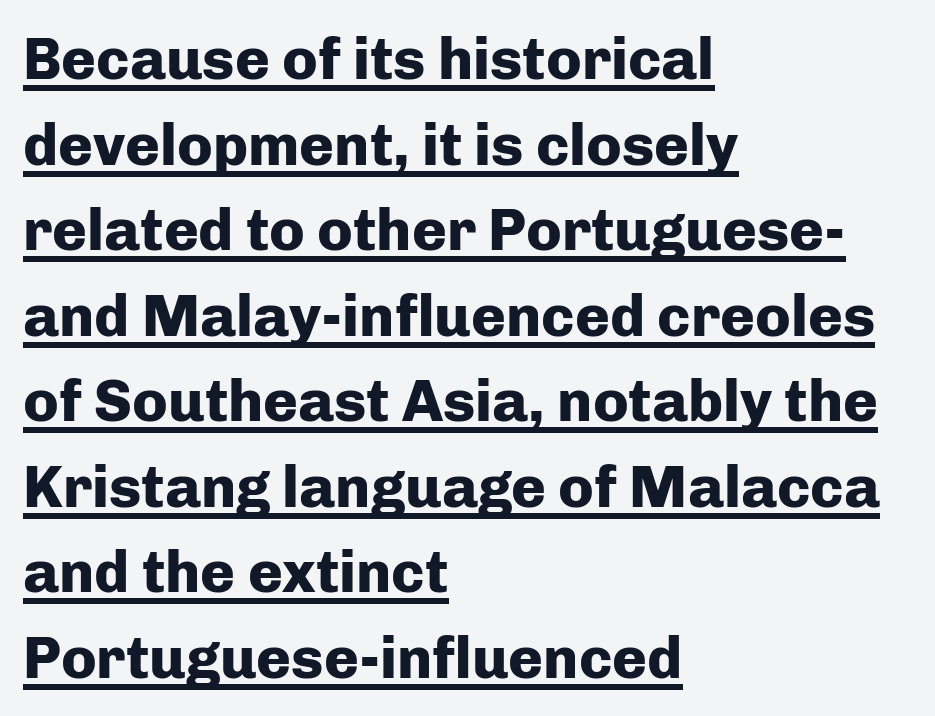
{"serif": "no", "italic": "no", "bold": "yes", "weight": "heavy", "width": "normal", "stroke_contrast": "low", "x_height": "medium", "monospaced": "no", "underline": "yes", "align": "left", "line_spacing": "normal", "line_spacing_ratio": 1.45, "letter_spacing": "normal", "letter_spacing_em": 0.0, "glyph_px": 59}
